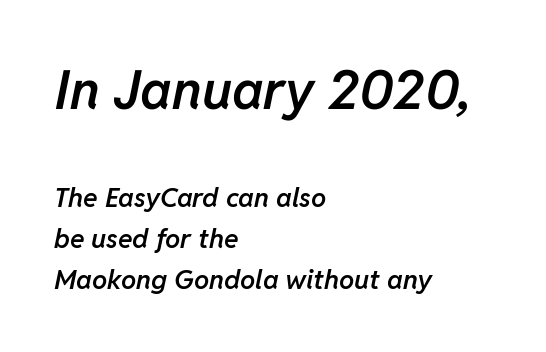
This rendering uses left alignment, leaving the right contour irregular. What's the leading like? Ordinary, nothing unusual. Observe the ordinary spacing: letters are neighbours, not strangers. Large over small — that's the arrangement of the two blocks here. The passage shown is not underscored anywhere.
